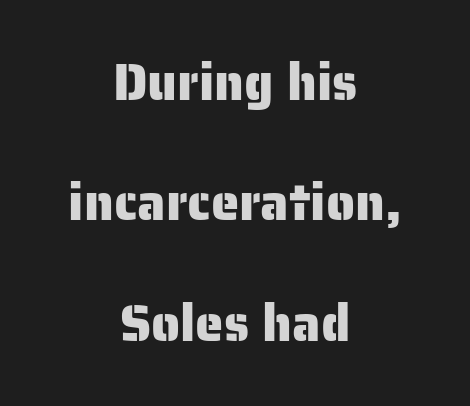
The image shows 51 px sans-serif type, upright; set centered, loose line spacing (2.36x), normal letter spacing, not underlined; low stroke contrast and a medium x-height.
